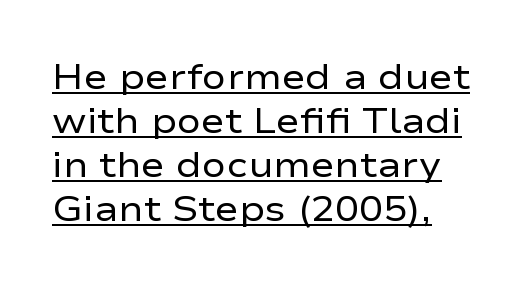
The image shows 36 px regular-weight, wide sans-serif type, upright; set left-aligned, line spacing 1.22x, normal letter spacing, underlined; low stroke contrast and a medium x-height.
